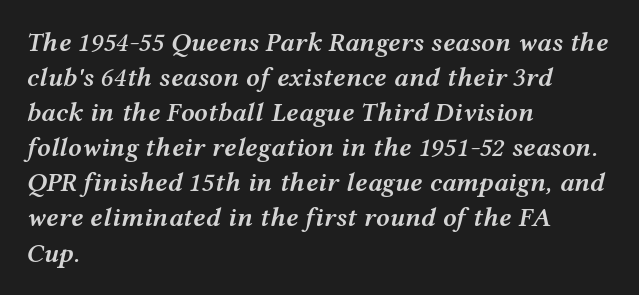
Q: Is the text bold? A: Semi-bold.
Q: Is the text italic (slanted)? A: Yes, it leans right by about 12 degrees.
Q: Is the text underlined? A: No.
Q: How is the paragraph aligned? A: Left-aligned.
Q: Is the spacing between letters normal or unusually wide? A: Normal.
Q: Is the spacing between lines tight, normal or loose? A: Normal.
